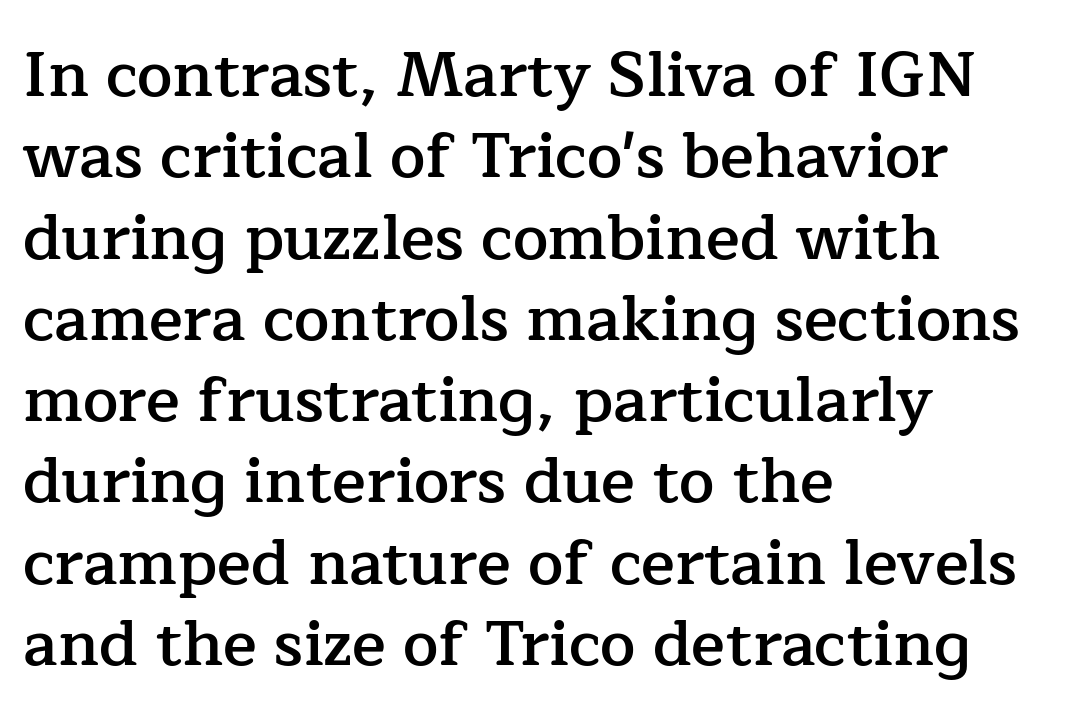
The image shows 63 px semibold serif type, upright; set left-aligned, normal line spacing (1.29x), normal letter spacing, not underlined; low stroke contrast and a medium x-height.
